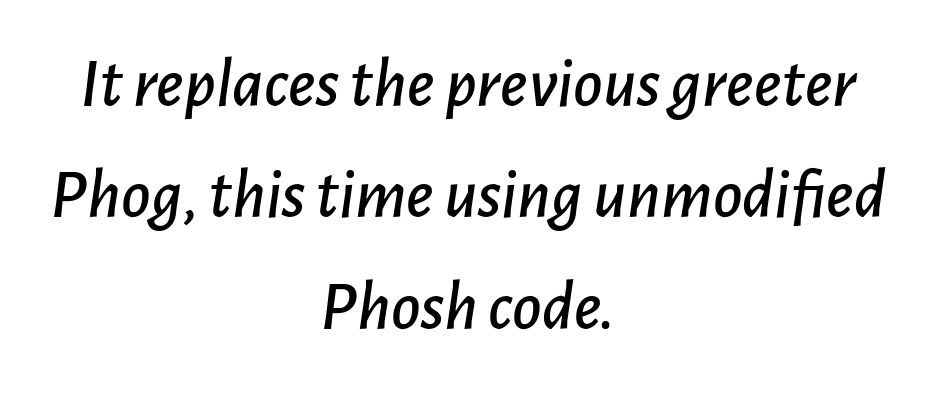
The image shows 71 px text type, italic (leaning right); set centered, normal line spacing (1.57x), normal letter spacing, not underlined; low stroke contrast and a medium x-height.
